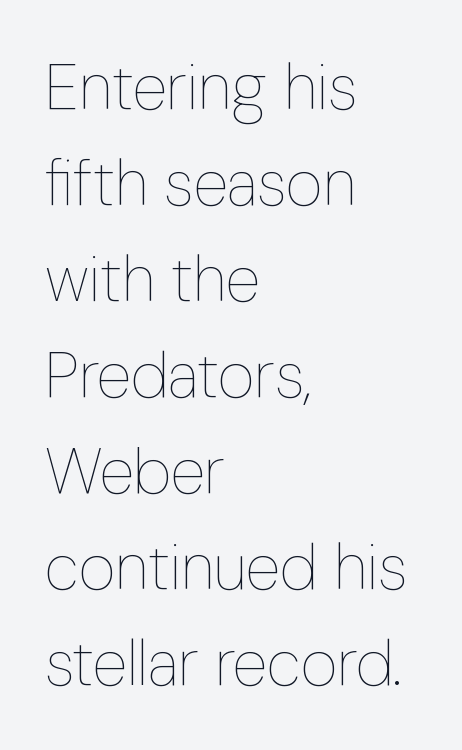
Q: Is the text bold? A: No.
Q: Is the text italic (slanted)? A: No, it is upright.
Q: Is the text underlined? A: No.
Q: How is the paragraph aligned? A: Left-aligned.
Q: Is the spacing between letters normal or unusually wide? A: Normal.
Q: Is the spacing between lines tight, normal or loose? A: Normal.
Q: Width (condensed, normal, or wide)? A: Condensed.
Q: Stroke contrast? A: Low.
Q: x-height? A: Medium.
Q: Monospaced? A: No.
